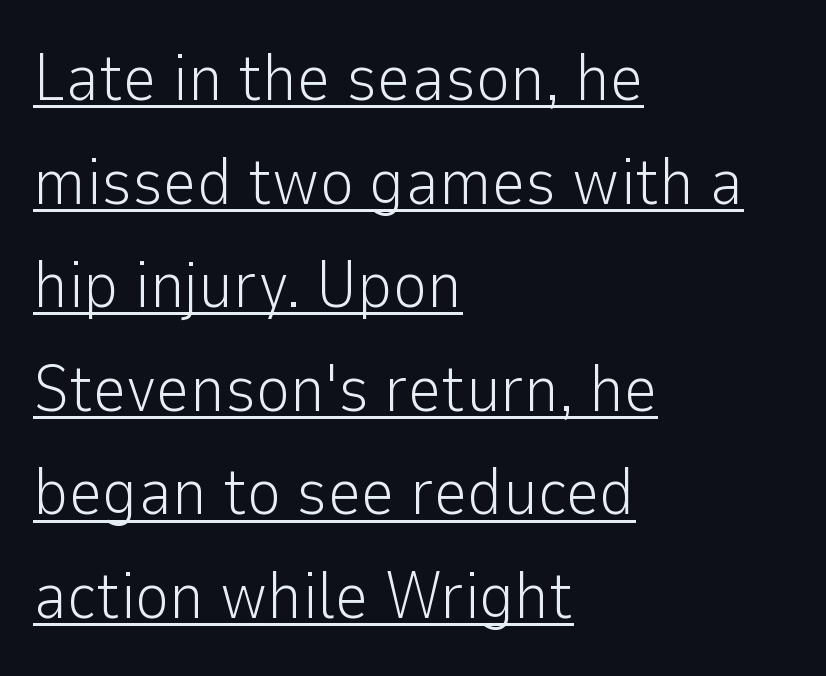
{"serif": "no", "italic": "no", "bold": "no", "weight": "light", "width": "normal", "stroke_contrast": "low", "x_height": "medium", "monospaced": "no", "underline": "yes", "align": "left", "line_spacing": "normal", "line_spacing_ratio": 1.57, "letter_spacing": "normal", "letter_spacing_em": 0.0, "glyph_px": 66}
